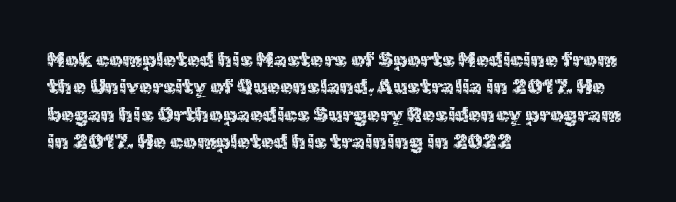
Reading down the block, your eye returns to a fixed left position each line. The weight tops out at a normal text grade. Interline gaps are of average width in this sample. The letters sit at their default tracking, neither squeezed nor spread.
